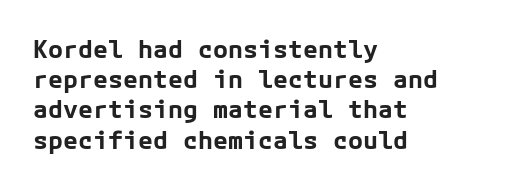
Q: Is the text bold? A: Yes.
Q: Is the text italic (slanted)? A: No, it is upright.
Q: Is the text underlined? A: No.
Q: How is the paragraph aligned? A: Left-aligned.
Q: Is the spacing between letters normal or unusually wide? A: Normal.
